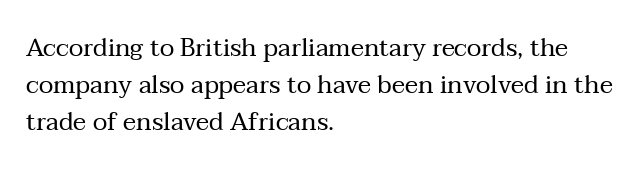
The image shows 25 px text type, upright; set left-aligned, normal line spacing (1.48x), normal letter spacing, not underlined.
